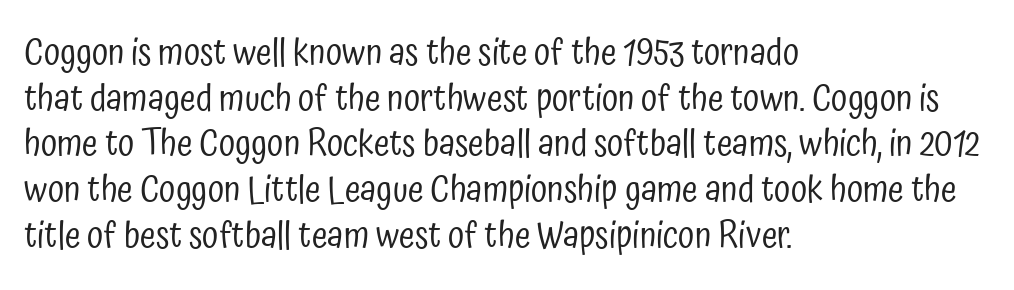
The image shows 36 px regular-weight, condensed sans-serif type, upright; set left-aligned, normal line spacing (1.27x), normal letter spacing, not underlined; low stroke contrast and a medium x-height.
